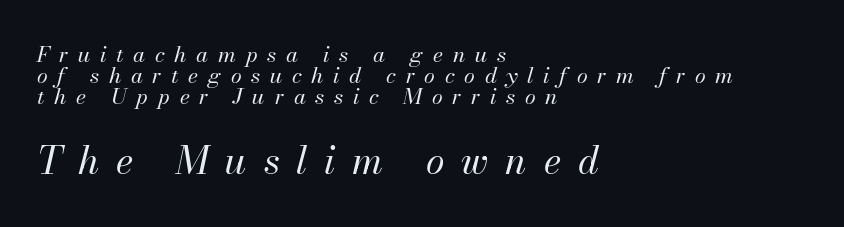
{"italic": "yes", "lean": "right", "slant_degrees": 13, "bold": "no", "weight": "regular", "width": "normal", "stroke_contrast": "medium", "x_height": "small", "monospaced": "no", "underline": "no", "align": "left", "line_spacing": "tight", "line_spacing_ratio": 0.96, "letter_spacing": "wide", "letter_spacing_em": 0.44, "larger_block": "second", "size_ratio": 1.73, "glyph_px": 38}
